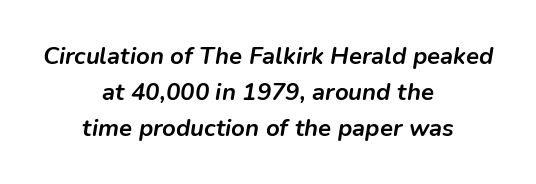
The image shows 24 px bold type, italic (leaning right); set centered, normal line spacing (1.49x), normal letter spacing, not underlined.
